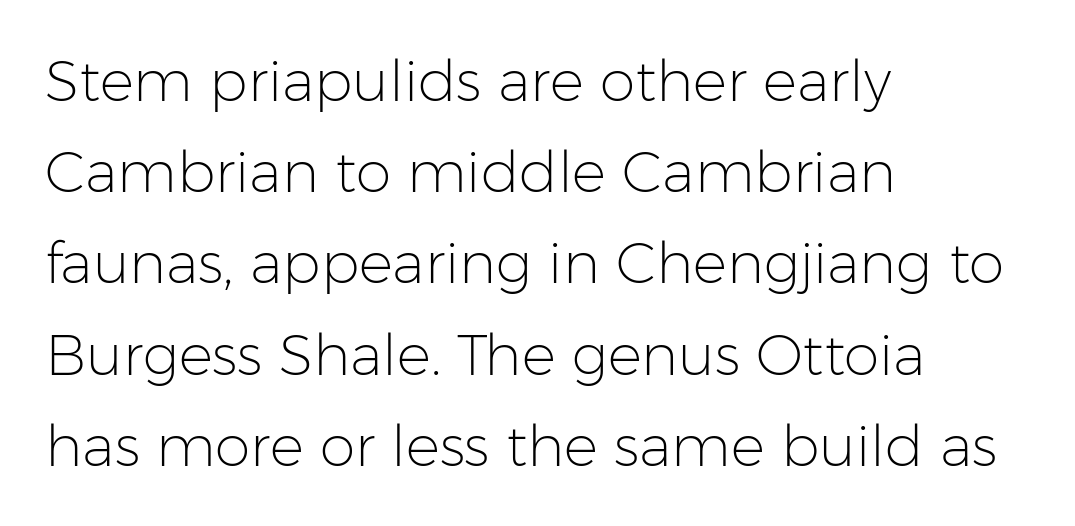
{"serif": "no", "italic": "no", "bold": "no", "weight": "light", "width": "normal", "stroke_contrast": "low", "x_height": "medium", "monospaced": "no", "underline": "no", "align": "left", "line_spacing": "normal", "line_spacing_ratio": 1.6, "letter_spacing": "normal", "letter_spacing_em": 0.0, "glyph_px": 57}
